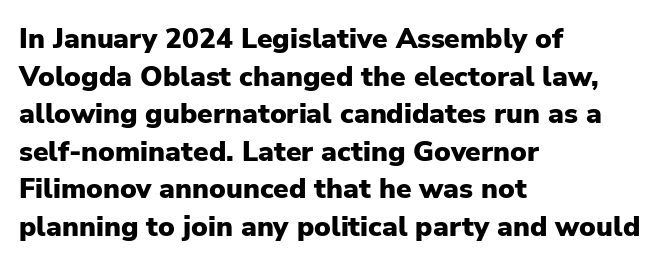
Q: Is the text bold? A: Yes.
Q: Is the text italic (slanted)? A: No, it is upright.
Q: Is the typeface a serif or a sans-serif typeface? A: Sans-serif.
Q: Is the text underlined? A: No.
Q: How is the paragraph aligned? A: Left-aligned.
Q: Is the spacing between letters normal or unusually wide? A: Normal.
Q: Is the spacing between lines tight, normal or loose? A: Normal.
Q: Width (condensed, normal, or wide)? A: Normal.
Q: Stroke contrast? A: Low.
Q: x-height? A: Medium.
Q: Monospaced? A: No.
